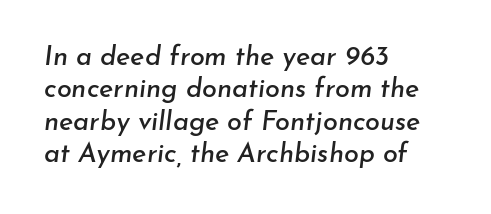
Q: Is the text italic (slanted)? A: Yes, it leans right by about 7 degrees.
Q: Is the text underlined? A: No.
Q: How is the paragraph aligned? A: Left-aligned.
Q: Is the spacing between letters normal or unusually wide? A: Normal.
